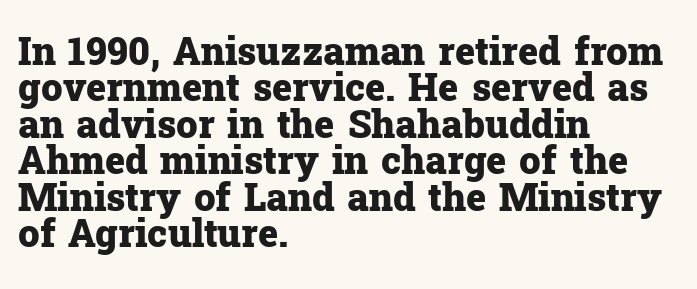
{"serif": "yes", "italic": "no", "bold": "yes", "weight": "heavy", "width": "normal", "stroke_contrast": "low", "x_height": "medium", "monospaced": "no", "underline": "no", "align": "left", "line_spacing": "tight", "line_spacing_ratio": 0.96, "letter_spacing": "normal", "letter_spacing_em": 0.0, "glyph_px": 38}
